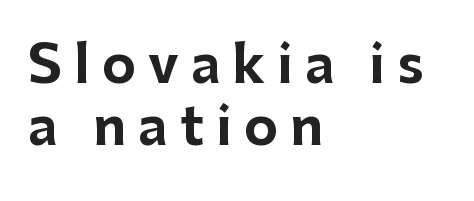
Q: Is the text bold? A: Yes.
Q: Is the text italic (slanted)? A: No, it is upright.
Q: Is the typeface a serif or a sans-serif typeface? A: Sans-serif.
Q: Is the text underlined? A: No.
Q: How is the paragraph aligned? A: Left-aligned.
Q: Is the spacing between letters normal or unusually wide? A: Unusually wide.
Q: Width (condensed, normal, or wide)? A: Normal.
Q: Stroke contrast? A: Low.
Q: x-height? A: Medium.
Q: Monospaced? A: No.
